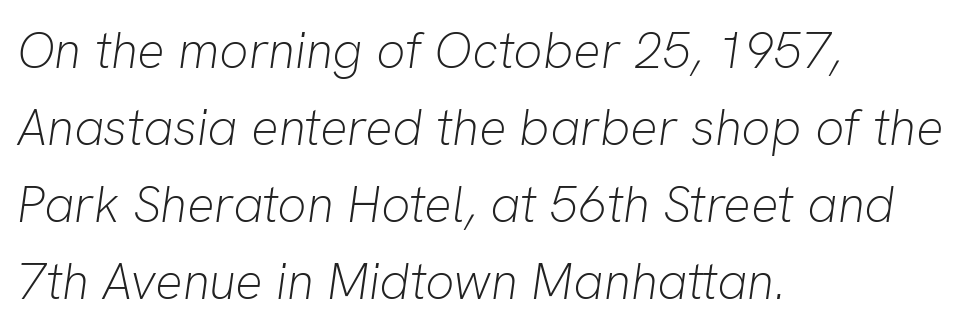
Q: Is the text bold? A: No.
Q: Is the text italic (slanted)? A: Yes, it leans right by about 8 degrees.
Q: Is the text underlined? A: No.
Q: How is the paragraph aligned? A: Left-aligned.
Q: Is the spacing between letters normal or unusually wide? A: Normal.
Q: Is the spacing between lines tight, normal or loose? A: Normal.
Q: Width (condensed, normal, or wide)? A: Normal.
Q: Stroke contrast? A: Low.
Q: x-height? A: Medium.
Q: Monospaced? A: No.
